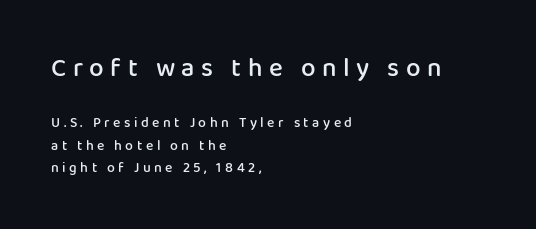
{"italic": "no", "bold": "semi", "underline": "no", "align": "left", "line_spacing": "normal", "line_spacing_ratio": 1.6, "letter_spacing": "wide", "letter_spacing_em": 0.25, "larger_block": "first", "size_ratio": 1.86, "glyph_px": 26}
